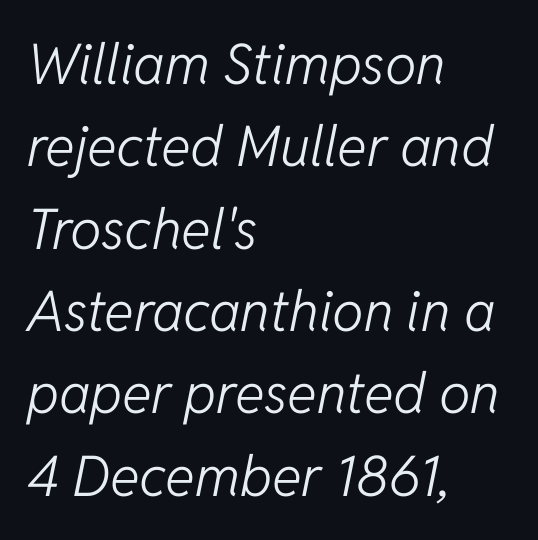
{"italic": "yes", "lean": "right", "slant_degrees": 11, "bold": "no", "weight": "light", "width": "normal", "stroke_contrast": "low", "x_height": "medium", "monospaced": "no", "underline": "no", "align": "left", "line_spacing": "normal", "line_spacing_ratio": 1.47, "letter_spacing": "normal", "letter_spacing_em": 0.0, "glyph_px": 56}
